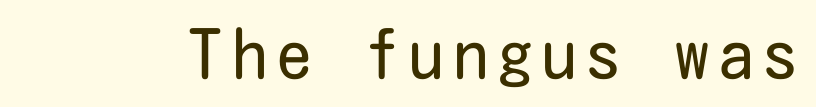
Q: Is the text bold? A: No.
Q: Is the text italic (slanted)? A: No, it is upright.
Q: Is the typeface a serif or a sans-serif typeface? A: Sans-serif.
Q: Is the text underlined? A: No.
Q: Width (condensed, normal, or wide)? A: Condensed.
Q: Stroke contrast? A: Low.
Q: x-height? A: Medium.
